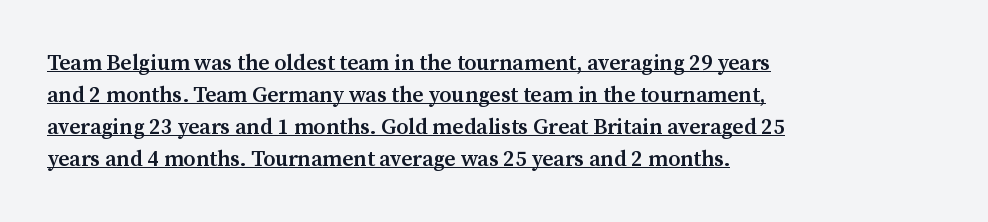
Caption: semibold face, moderately heavy strokes. Spacing between characters is what you'd get straight out of the box. Reading down the column, the eye jumps a familiar distance to each next line. Descenders here cross a horizontal rule under the line. Italic? Not at all — the glyphs are vertical.
